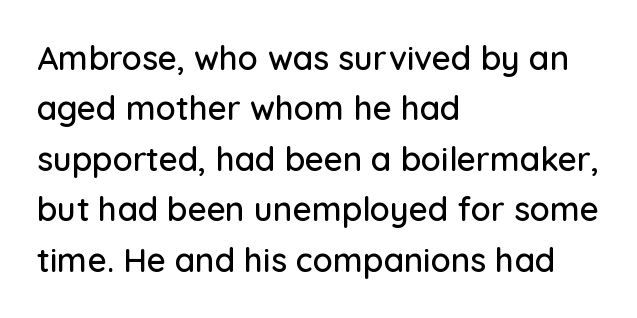
Q: Is the text italic (slanted)? A: No, it is upright.
Q: Is the typeface a serif or a sans-serif typeface? A: Sans-serif.
Q: Is the text underlined? A: No.
Q: How is the paragraph aligned? A: Left-aligned.
Q: Is the spacing between letters normal or unusually wide? A: Normal.
Q: Is the spacing between lines tight, normal or loose? A: Normal.
Q: Width (condensed, normal, or wide)? A: Normal.
Q: Stroke contrast? A: Low.
Q: x-height? A: Medium.
Q: Monospaced? A: No.
